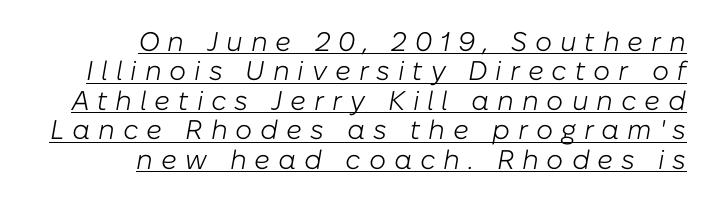
The image shows 27 px text type, italic (leaning right); set right-aligned, tight line spacing (1.09x), unusually wide letter spacing (+0.29 em), underlined.
